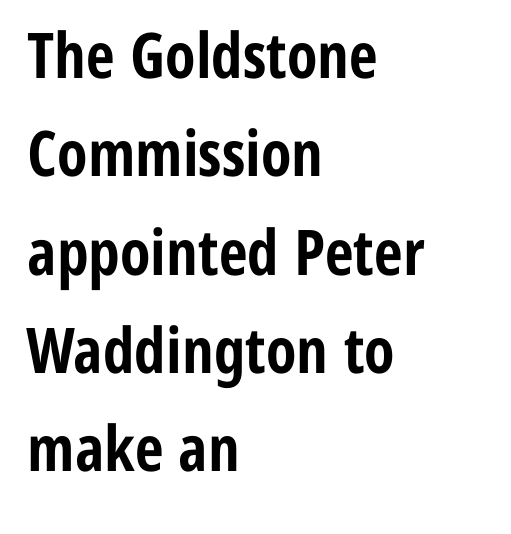
Q: Is the text bold? A: Yes.
Q: Is the text italic (slanted)? A: No, it is upright.
Q: Is the typeface a serif or a sans-serif typeface? A: Sans-serif.
Q: Is the text underlined? A: No.
Q: How is the paragraph aligned? A: Left-aligned.
Q: Is the spacing between letters normal or unusually wide? A: Normal.
Q: Is the spacing between lines tight, normal or loose? A: Normal.
Q: Width (condensed, normal, or wide)? A: Condensed.
Q: Stroke contrast? A: Low.
Q: x-height? A: Medium.
Q: Monospaced? A: No.
